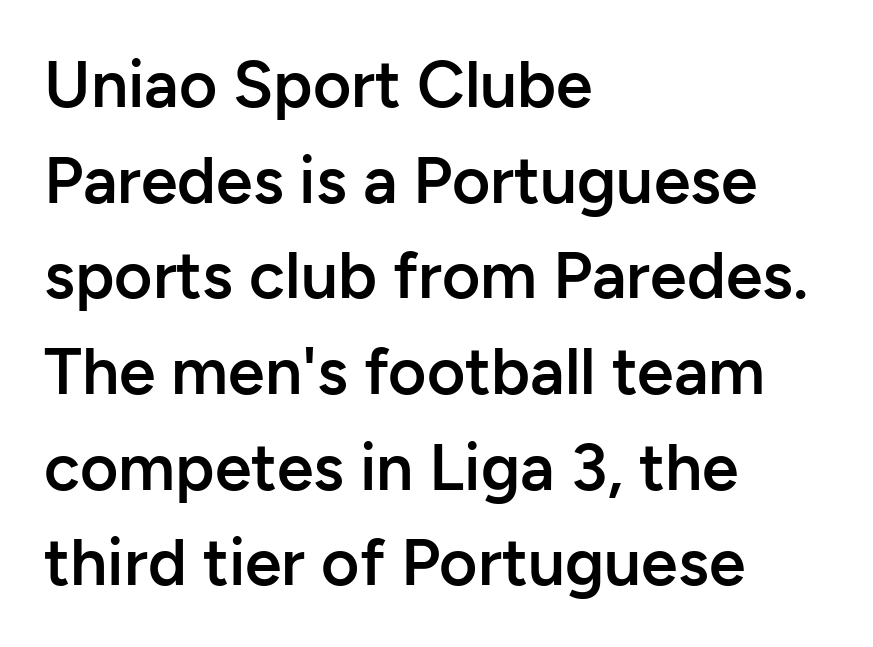
{"serif": "no", "italic": "no", "bold": "semi", "weight": "semibold", "width": "normal", "stroke_contrast": "low", "x_height": "medium", "monospaced": "no", "underline": "no", "align": "left", "line_spacing": "normal", "line_spacing_ratio": 1.45, "letter_spacing": "normal", "letter_spacing_em": 0.0, "glyph_px": 66}
